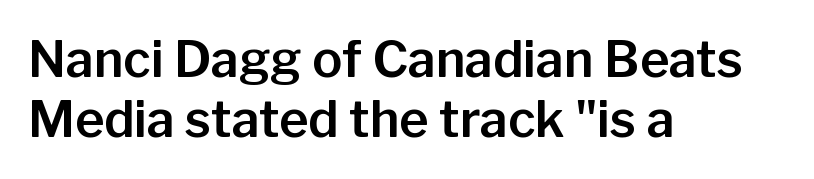
A typesetter would label this face a sans. Descenders hang freely into open space. The typography opts for an upright posture over an oblique one. Line beginnings align vertically; line endings do not. A typesetter would call this proportional, since set widths differ per character. Tracking here is standard; glyphs follow each other at the usual distance.
